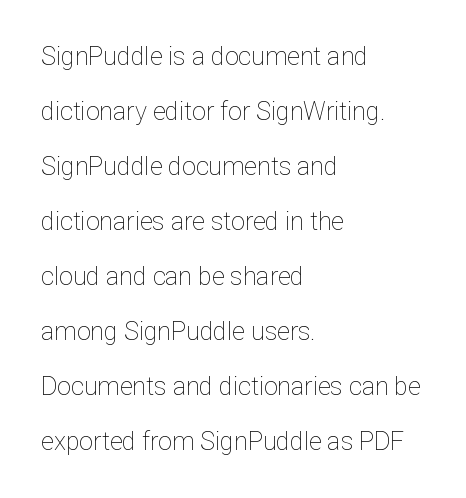
The space directly below the letters is spotless. These lines stand farther apart than default settings would place them. The line texture is even and compact thanks to regular tracking. Ascenders rise straight up at ninety degrees. Letters have the restrained weight of plain body copy at most. Reading down the block, your eye returns to a fixed left position each line.
